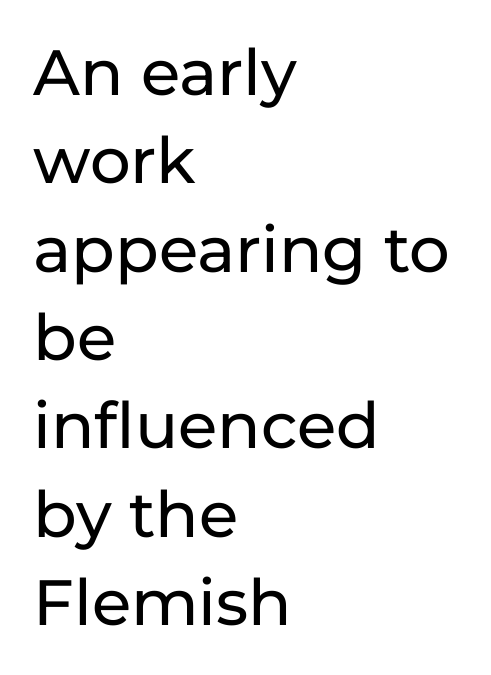
{"serif": "no", "italic": "no", "width": "normal", "stroke_contrast": "low", "x_height": "medium", "monospaced": "no", "underline": "no", "align": "left", "line_spacing": "normal", "line_spacing_ratio": 1.38, "letter_spacing": "normal", "letter_spacing_em": 0.0, "glyph_px": 64}
